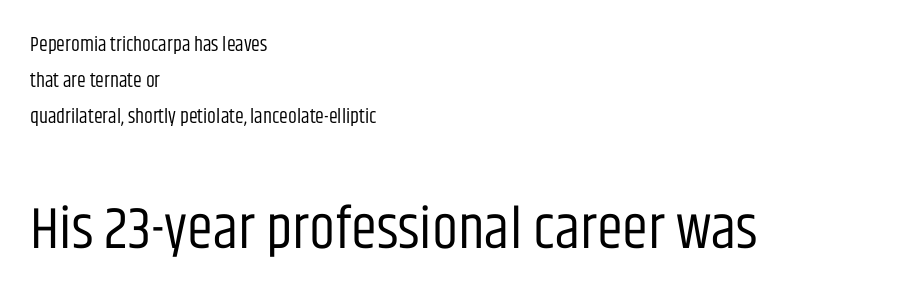
{"serif": "no", "italic": "no", "bold": "no", "weight": "regular", "width": "condensed", "stroke_contrast": "low", "x_height": "large", "monospaced": "no", "underline": "no", "align": "left", "line_spacing_ratio": 1.81, "letter_spacing": "normal", "letter_spacing_em": 0.0, "larger_block": "second", "size_ratio": 2.95, "glyph_px": 59}
